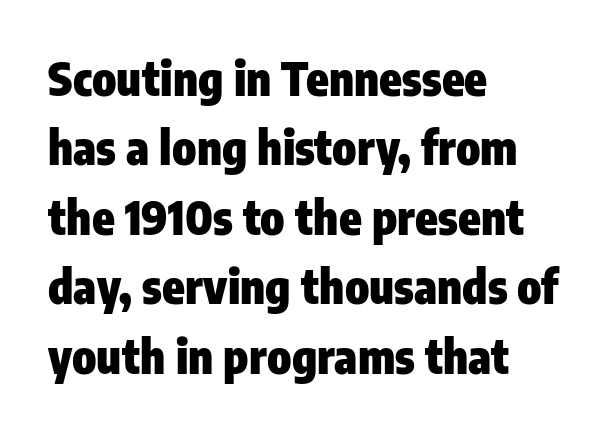
Q: Is the text bold? A: Yes.
Q: Is the text italic (slanted)? A: No, it is upright.
Q: Is the typeface a serif or a sans-serif typeface? A: Sans-serif.
Q: Is the text underlined? A: No.
Q: How is the paragraph aligned? A: Left-aligned.
Q: Is the spacing between letters normal or unusually wide? A: Normal.
Q: Is the spacing between lines tight, normal or loose? A: Normal.
Q: Width (condensed, normal, or wide)? A: Condensed.
Q: Stroke contrast? A: Low.
Q: x-height? A: Medium.
Q: Monospaced? A: No.
